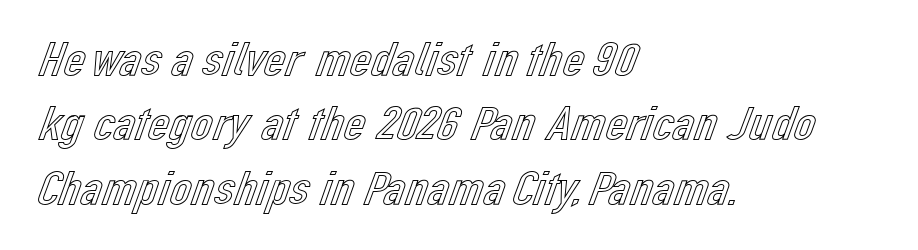
Q: Is the text italic (slanted)? A: Yes.
Q: Is the text underlined? A: No.
Q: How is the paragraph aligned? A: Left-aligned.
Q: Is the spacing between letters normal or unusually wide? A: Normal.
Q: Is the spacing between lines tight, normal or loose? A: Normal.
Q: Width (condensed, normal, or wide)? A: Normal.
Q: x-height? A: Medium.
Q: Monospaced? A: No.
